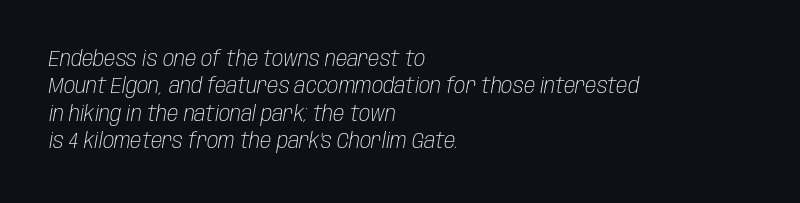
{"italic": "yes", "lean": "right", "slant_degrees": 10, "bold": "no", "underline": "no", "align": "left", "line_spacing": "normal", "line_spacing_ratio": 1.3, "letter_spacing": "normal", "letter_spacing_em": 0.0, "glyph_px": 21}
